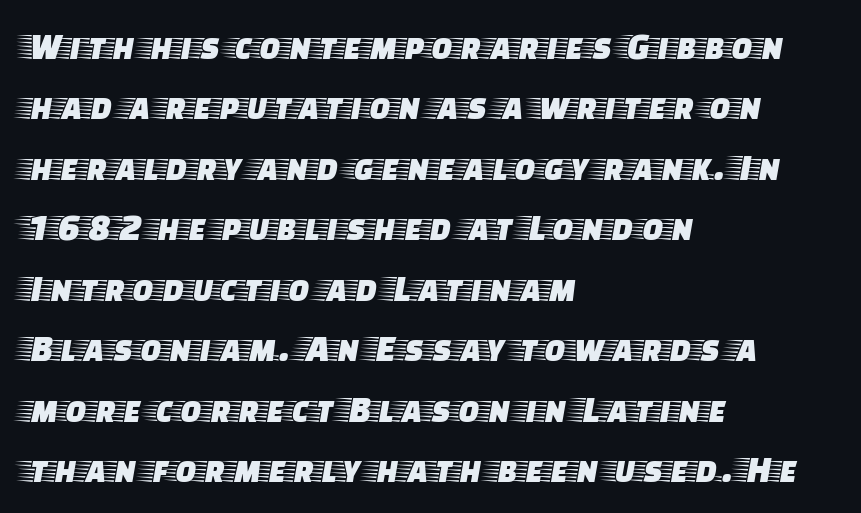
This rendering leaves character spacing at its baseline value. The glyphs in this specimen are seriffed. Is the block centered? No — it sits flush against the left margin. The lines sit at an ordinary, default distance from one another.
